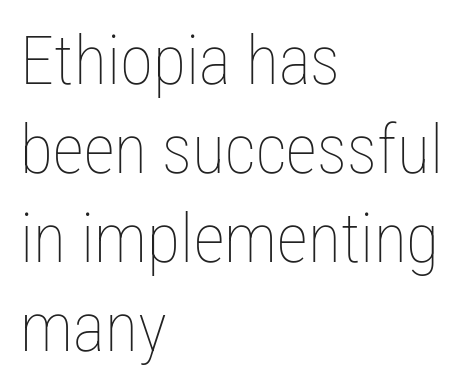
{"italic": "no", "bold": "no", "weight": "thin", "width": "condensed", "stroke_contrast": "low", "x_height": "medium", "monospaced": "no", "underline": "no", "align": "left", "line_spacing": "normal", "line_spacing_ratio": 1.31, "letter_spacing": "normal", "letter_spacing_em": 0.0, "glyph_px": 68}
